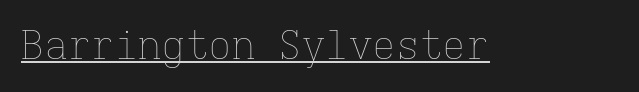
The face used here is monospaced, like something from a code editor. Weight class: somewhere from thin through regular. A roman cut, with each character standing at attention. What decoration does the sample have? An underline. Each word holds together tightly as a unit, with standard inter-letter gaps.
